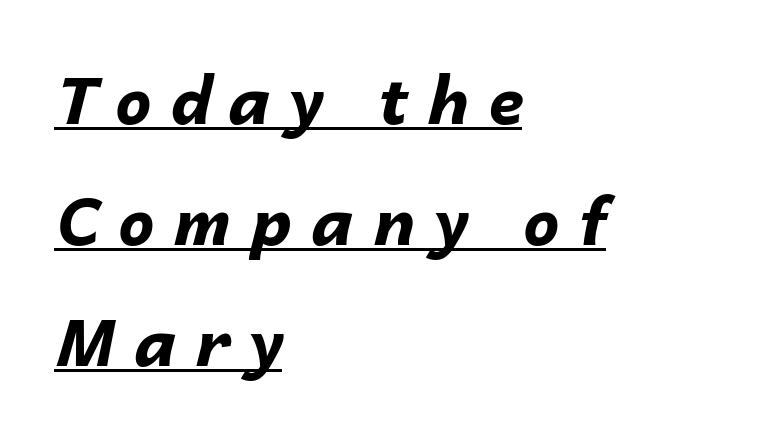
Q: Is the text bold? A: Yes.
Q: Is the text italic (slanted)? A: Yes, it leans right by about 14 degrees.
Q: Is the text underlined? A: Yes.
Q: How is the paragraph aligned? A: Left-aligned.
Q: Is the spacing between letters normal or unusually wide? A: Unusually wide.
Q: Width (condensed, normal, or wide)? A: Normal.
Q: Stroke contrast? A: Low.
Q: x-height? A: Medium.
Q: Monospaced? A: No.
